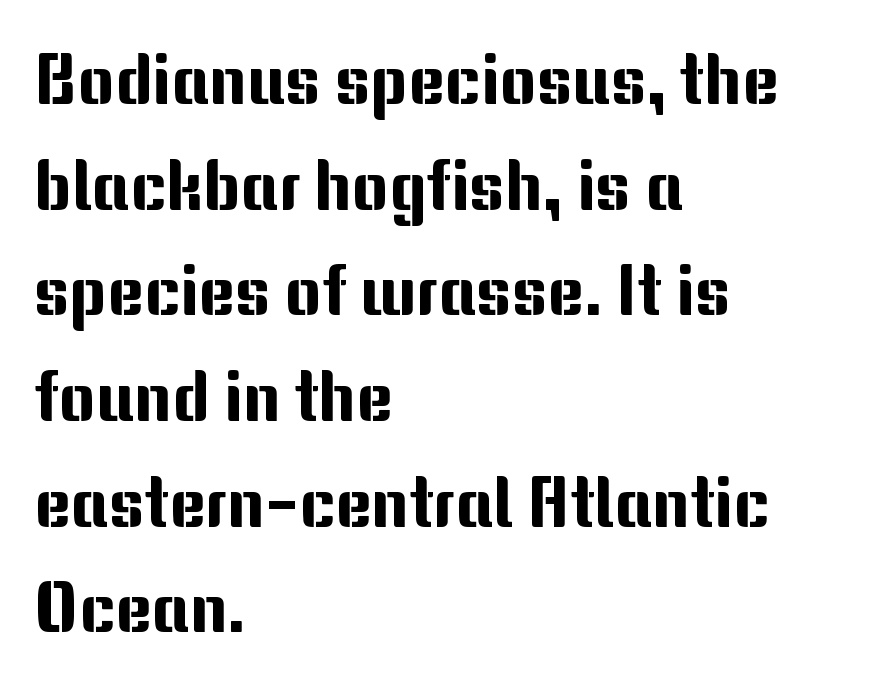
The face used here is rendered with its standard letterfit. Every row of glyphs begins at an identical x-position on the left. The words here are not underlined. You could not count columns in this text — the font is proportionally spaced.
